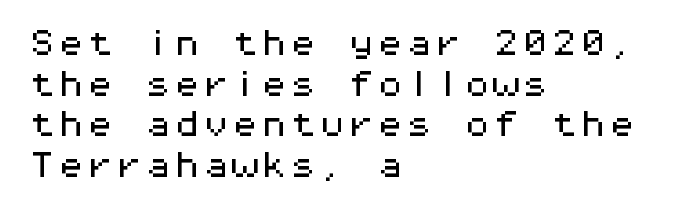
The image shows 29 px wide sans-serif type, upright, monospaced; set left-aligned, normal line spacing (1.4x), normal letter spacing, not underlined; medium stroke contrast and a medium x-height.
